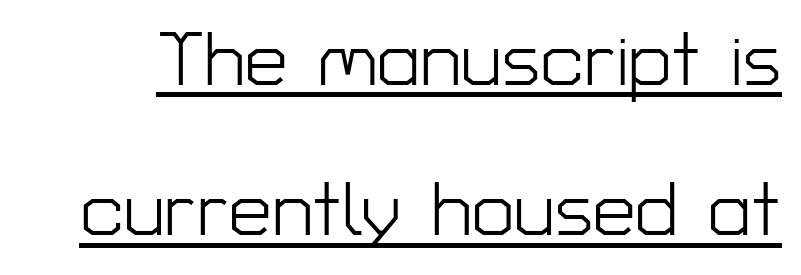
{"serif": "no", "italic": "no", "bold": "no", "weight": "light", "width": "normal", "stroke_contrast": "low", "x_height": "medium", "monospaced": "no", "underline": "yes", "line_spacing": "loose", "line_spacing_ratio": 1.98, "letter_spacing": "normal", "letter_spacing_em": 0.0, "glyph_px": 76}
